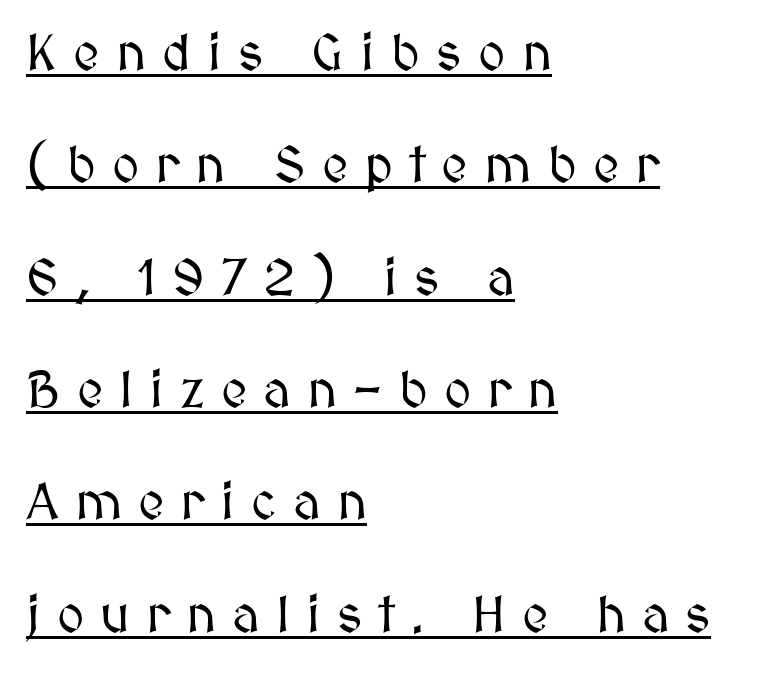
Q: Is the text italic (slanted)? A: No, it is upright.
Q: Is the text underlined? A: Yes.
Q: How is the paragraph aligned? A: Left-aligned.
Q: Is the spacing between letters normal or unusually wide? A: Unusually wide.
Q: Is the spacing between lines tight, normal or loose? A: Loose.
Q: Width (condensed, normal, or wide)? A: Normal.
Q: Stroke contrast? A: Medium.
Q: x-height? A: Medium.
Q: Monospaced? A: No.
